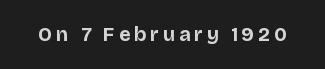
{"italic": "no", "bold": "yes", "underline": "no", "glyph_px": 20}
